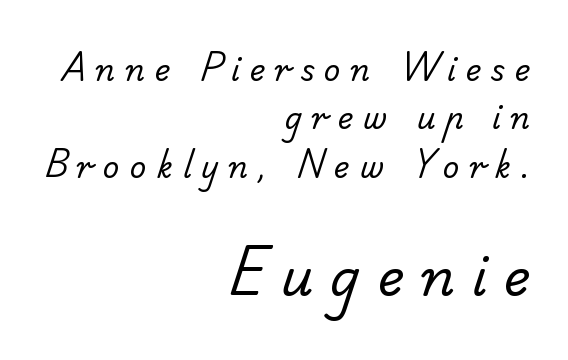
Q: Is the text bold? A: No.
Q: Is the typeface a serif or a sans-serif typeface? A: Sans-serif.
Q: Is the text underlined? A: No.
Q: How is the paragraph aligned? A: Right-aligned.
Q: Is the spacing between letters normal or unusually wide? A: Unusually wide.
Q: Is the spacing between lines tight, normal or loose? A: Normal.
Q: Which block of text is set in a larger size, the first (top) or the second (bottom)? A: The second (bottom) one.
Q: Width (condensed, normal, or wide)? A: Normal.
Q: Stroke contrast? A: Low.
Q: x-height? A: Small.
Q: Monospaced? A: No.
